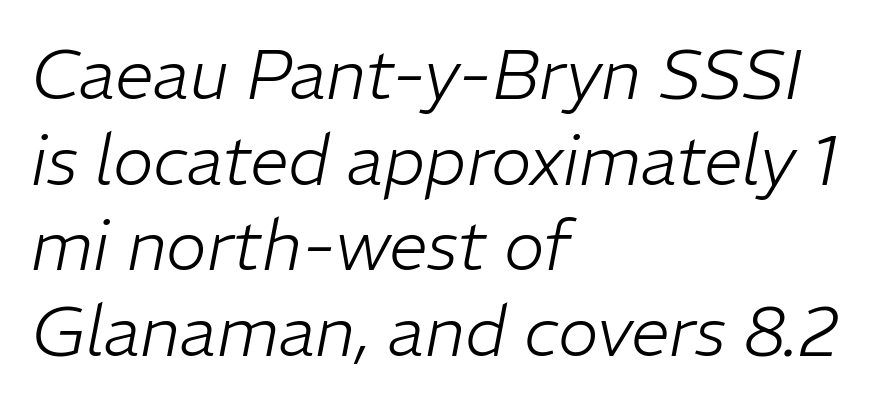
{"italic": "yes", "lean": "right", "slant_degrees": 11, "bold": "no", "weight": "light", "width": "normal", "stroke_contrast": "low", "x_height": "medium", "monospaced": "no", "underline": "no", "align": "left", "line_spacing_ratio": 1.24, "letter_spacing": "normal", "letter_spacing_em": 0.0, "glyph_px": 69}
